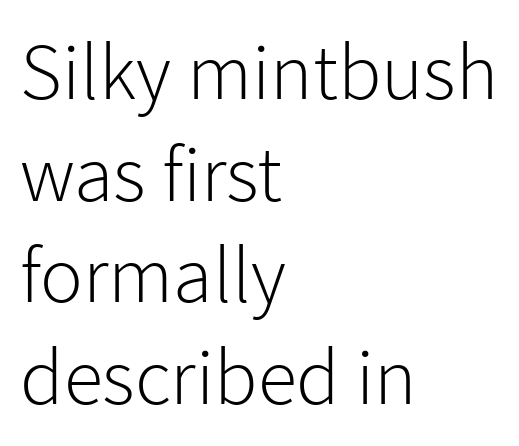
Compared with a centered layout, this one pins lines to the left instead. Look at the tracking — it's just the regular setting, nothing added. Each stroke keeps to a modest, everyday thickness or less. Posture: upright roman. Interline gaps are of average width in this sample. This rendering features lettering with no underline.
